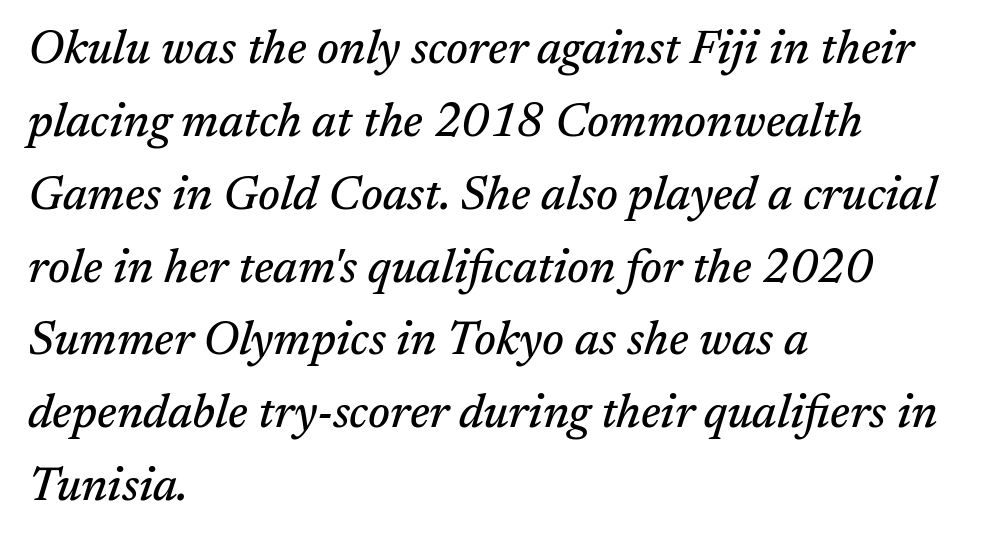
Q: Is the text italic (slanted)? A: Yes, it leans right by about 17 degrees.
Q: Is the typeface a serif or a sans-serif typeface? A: Serif.
Q: Is the text underlined? A: No.
Q: How is the paragraph aligned? A: Left-aligned.
Q: Is the spacing between letters normal or unusually wide? A: Normal.
Q: Is the spacing between lines tight, normal or loose? A: Normal.
Q: Width (condensed, normal, or wide)? A: Normal.
Q: Stroke contrast? A: Medium.
Q: x-height? A: Medium.
Q: Monospaced? A: No.
